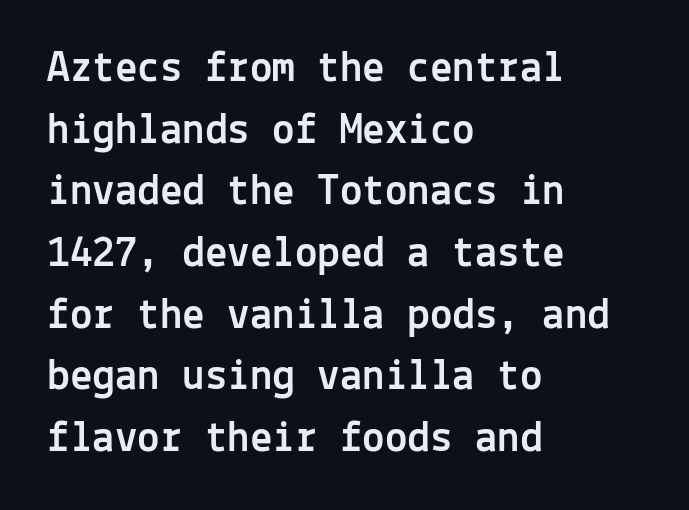
{"serif": "no", "italic": "no", "width": "normal", "x_height": "medium", "monospaced": "yes", "underline": "no", "align": "left", "line_spacing": "normal", "line_spacing_ratio": 1.37, "letter_spacing": "normal", "letter_spacing_em": 0.0, "glyph_px": 45}
